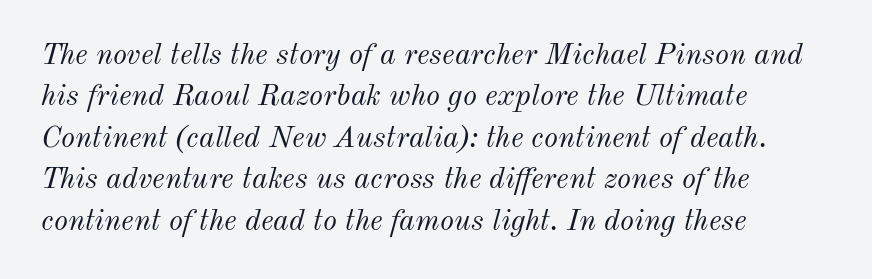
{"italic": "yes", "lean": "right", "slant_degrees": 12, "bold": "no", "weight": "light", "width": "normal", "stroke_contrast": "medium", "x_height": "small", "monospaced": "no", "underline": "no", "align": "left", "line_spacing": "normal", "line_spacing_ratio": 1.38, "letter_spacing": "normal", "letter_spacing_em": 0.0, "glyph_px": 30}
